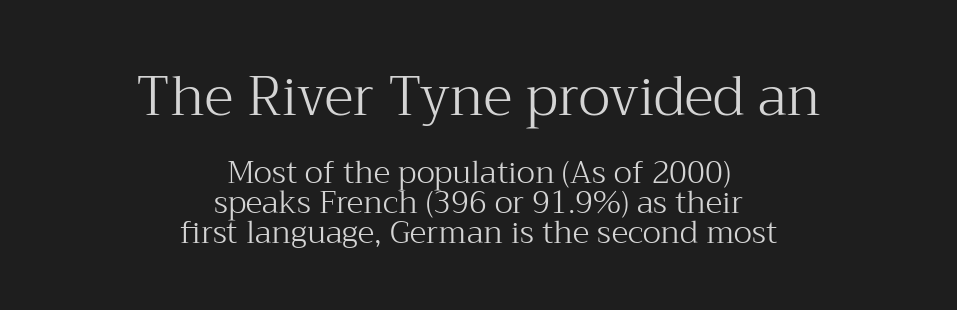
The face used here is proportionally spaced, like ordinary book or web type. Plain, unruled lines of type. Alignment: centered. Students, observe: this is what under-led, compact text looks like.
